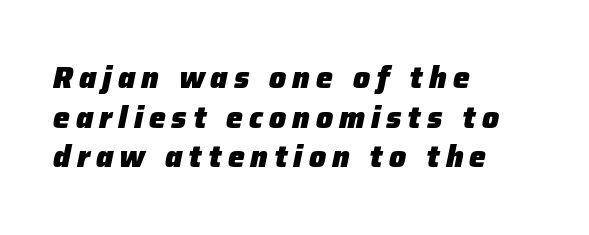
You could only call the tracking loose — the letters float apart. Varying glyph widths throughout — classic text-font behaviour. The strokes are fattened all the way to bold. The letters are slanted; this is an italic face. Evenly set lines give the paragraph a standard silhouette.
